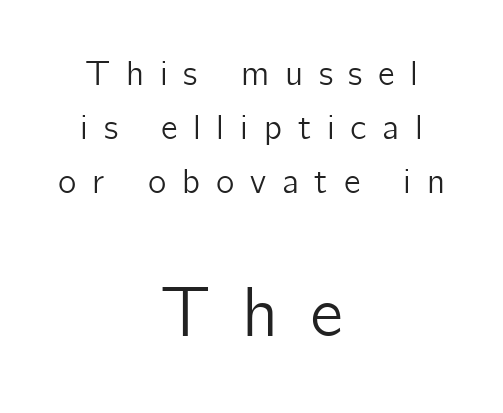
The image shows 70 px sans-serif type, upright; set centered, normal line spacing (1.55x), unusually wide letter spacing (+0.45 em), not underlined; the second (bottom) block is 2.0x larger; low stroke contrast and a medium x-height.
